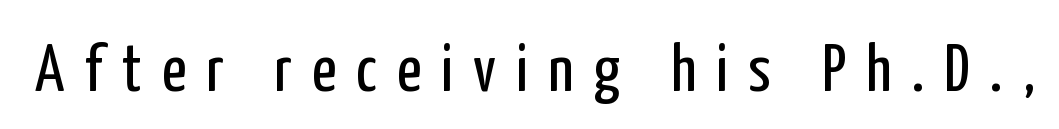
The image shows 67 px regular-weight, condensed sans-serif type, upright; set unusually wide letter spacing (+0.3 em), not underlined; low stroke contrast and a medium x-height.
